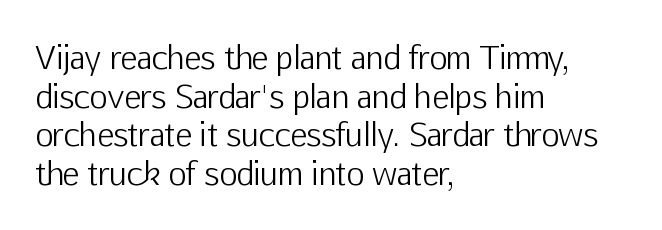
The image shows 31 px light sans-serif type, upright; set left-aligned, normal line spacing (1.25x), normal letter spacing, not underlined; low stroke contrast and a medium x-height.
